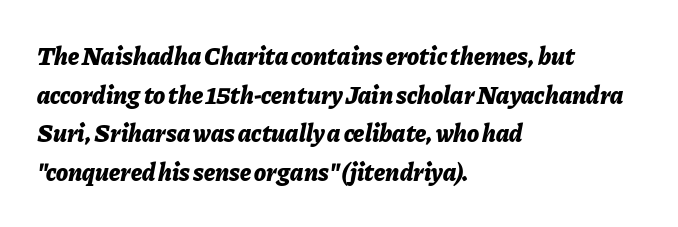
The image shows 25 px bold type, italic (leaning right); set left-aligned, normal line spacing (1.55x), normal letter spacing, not underlined.
